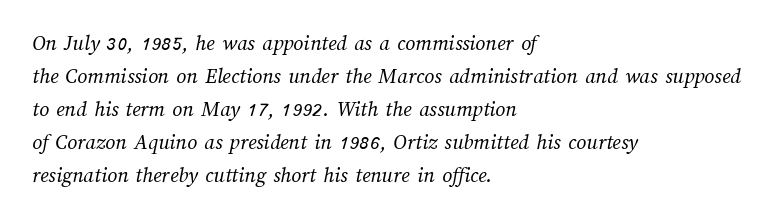
The image shows 22 px text type; set left-aligned, normal line spacing (1.5x), normal letter spacing, not underlined.
